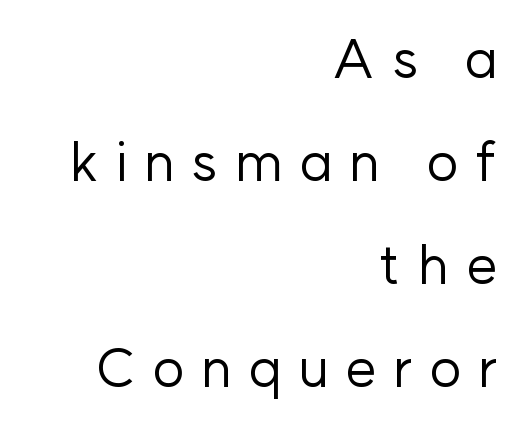
The image shows 55 px regular-weight sans-serif type, upright; set right-aligned, line spacing 1.87x, unusually wide letter spacing (+0.3 em), not underlined; low stroke contrast and a medium x-height.
